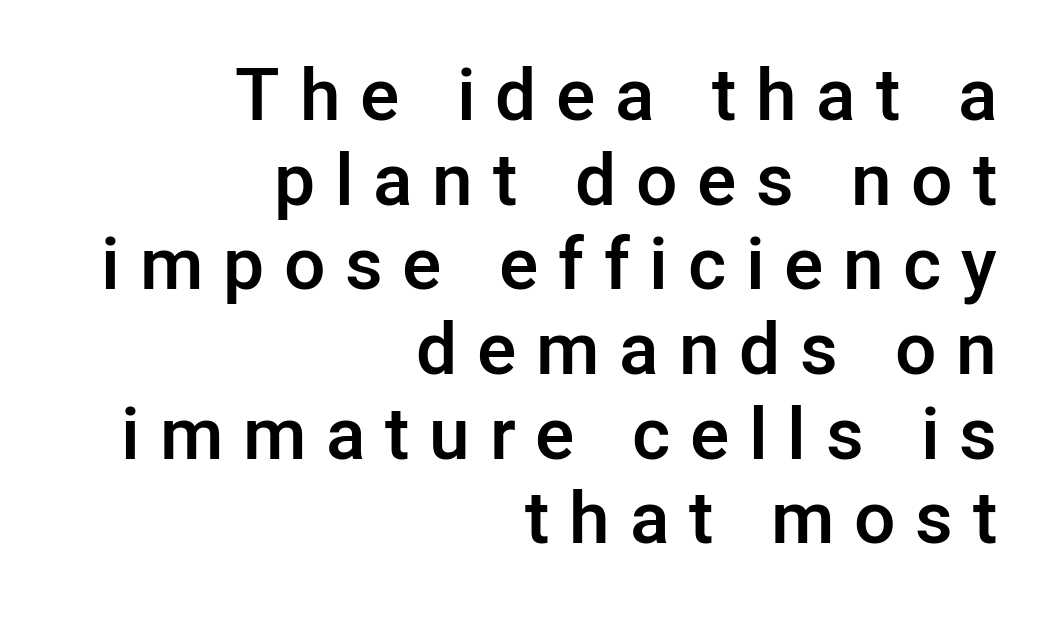
Q: Is the text bold? A: Semi-bold.
Q: Is the text italic (slanted)? A: No, it is upright.
Q: Is the typeface a serif or a sans-serif typeface? A: Sans-serif.
Q: Is the text underlined? A: No.
Q: How is the paragraph aligned? A: Right-aligned.
Q: Is the spacing between letters normal or unusually wide? A: Unusually wide.
Q: Width (condensed, normal, or wide)? A: Normal.
Q: Stroke contrast? A: Low.
Q: x-height? A: Medium.
Q: Monospaced? A: No.
